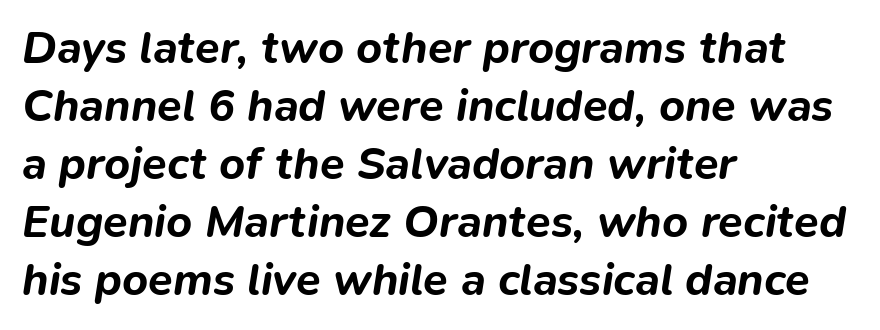
{"italic": "yes", "lean": "right", "slant_degrees": 9, "bold": "yes", "weight": "bold", "width": "normal", "stroke_contrast": "low", "x_height": "medium", "monospaced": "no", "underline": "no", "align": "left", "line_spacing": "normal", "line_spacing_ratio": 1.29, "letter_spacing": "normal", "letter_spacing_em": 0.0, "glyph_px": 45}
